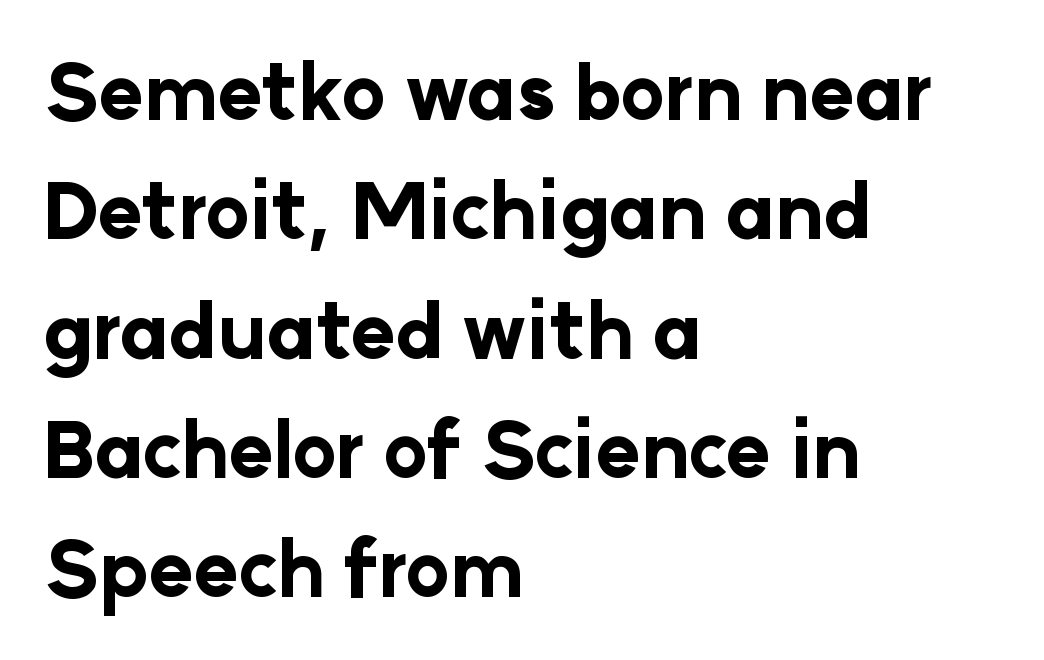
Q: Is the text bold? A: Yes.
Q: Is the text italic (slanted)? A: No, it is upright.
Q: Is the typeface a serif or a sans-serif typeface? A: Sans-serif.
Q: Is the text underlined? A: No.
Q: How is the paragraph aligned? A: Left-aligned.
Q: Is the spacing between letters normal or unusually wide? A: Normal.
Q: Is the spacing between lines tight, normal or loose? A: Normal.
Q: Width (condensed, normal, or wide)? A: Normal.
Q: Stroke contrast? A: Low.
Q: x-height? A: Medium.
Q: Monospaced? A: No.
